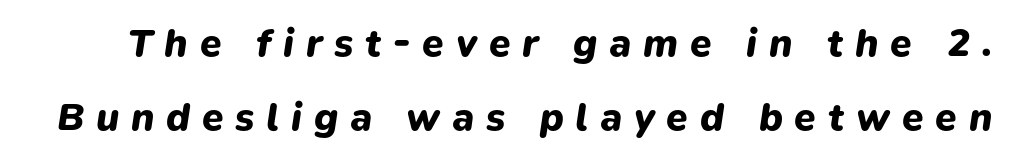
Q: Is the text bold? A: Yes.
Q: Is the text italic (slanted)? A: Yes, it leans right by about 9 degrees.
Q: Is the text underlined? A: No.
Q: Is the spacing between letters normal or unusually wide? A: Unusually wide.
Q: Width (condensed, normal, or wide)? A: Normal.
Q: Stroke contrast? A: Low.
Q: x-height? A: Medium.
Q: Monospaced? A: No.
